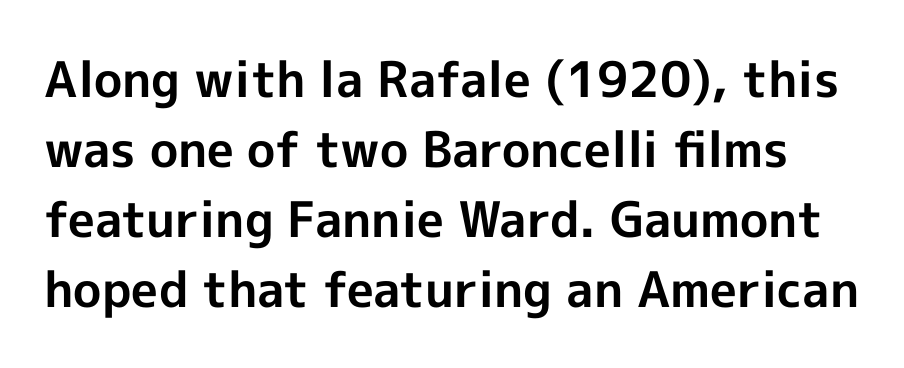
{"serif": "no", "italic": "no", "bold": "yes", "weight": "bold", "width": "normal", "x_height": "medium", "monospaced": "no", "underline": "no", "line_spacing": "normal", "line_spacing_ratio": 1.43, "letter_spacing": "normal", "letter_spacing_em": 0.0, "glyph_px": 49}
